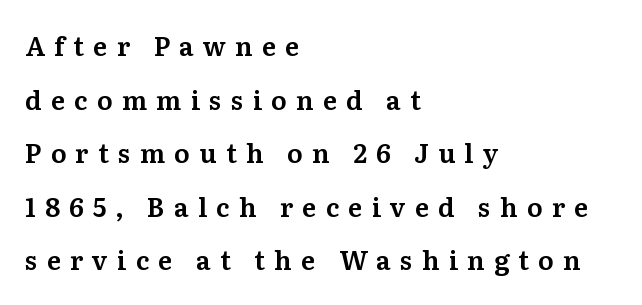
{"italic": "no", "underline": "no", "align": "left", "line_spacing": "loose", "line_spacing_ratio": 2.06, "letter_spacing": "wide", "letter_spacing_em": 0.35, "glyph_px": 26}
